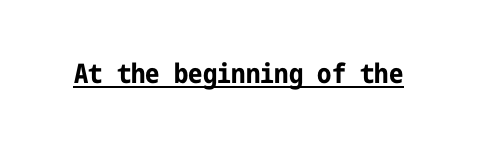
{"italic": "no", "bold": "yes", "underline": "yes", "letter_spacing": "normal", "letter_spacing_em": 0.0, "glyph_px": 27}
